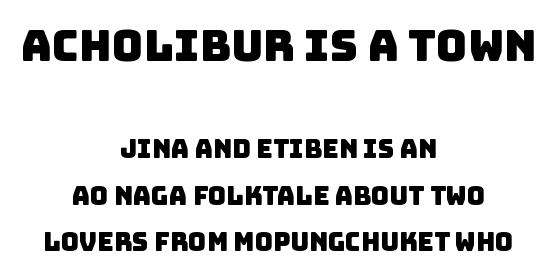
The upper block of text is set noticeably larger than the block beneath it. Spacing verdict: proportional, widths tailored to each character. Both edges are ragged and mirror each other, which tells us the setting is centered. What kind of face is this? One without serifs — a sans.
